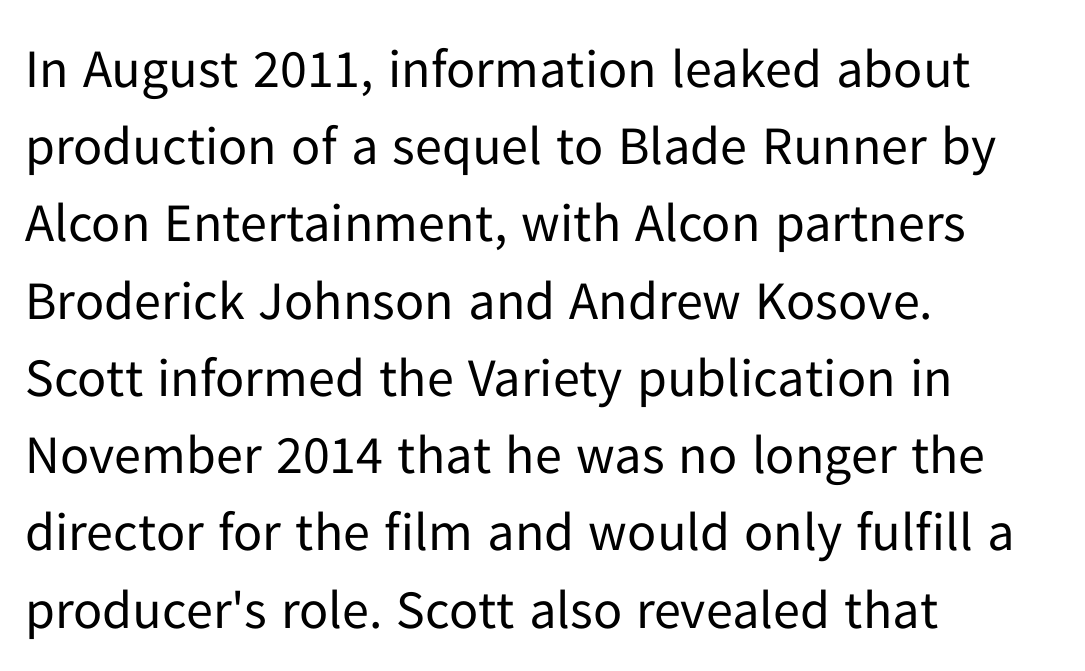
Q: Is the text bold? A: No.
Q: Is the text italic (slanted)? A: No, it is upright.
Q: Is the typeface a serif or a sans-serif typeface? A: Sans-serif.
Q: Is the text underlined? A: No.
Q: How is the paragraph aligned? A: Left-aligned.
Q: Is the spacing between letters normal or unusually wide? A: Normal.
Q: Is the spacing between lines tight, normal or loose? A: Normal.
Q: Width (condensed, normal, or wide)? A: Normal.
Q: Stroke contrast? A: Low.
Q: x-height? A: Medium.
Q: Monospaced? A: No.
